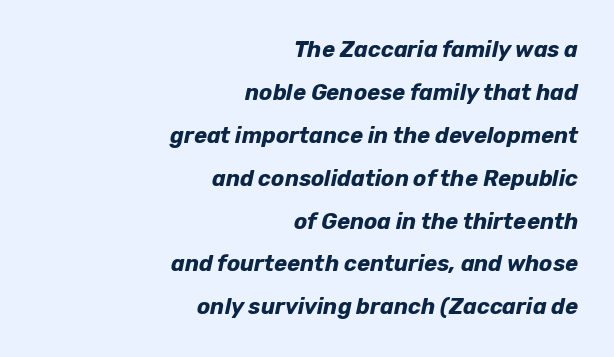
Whoever set this chose breathing room over compactness in the vertical rhythm. Decoration check: the copy has no underline. Inter-character spacing is left at the font's built-in metrics. What weight is shown? A full bold with thick strokes.
